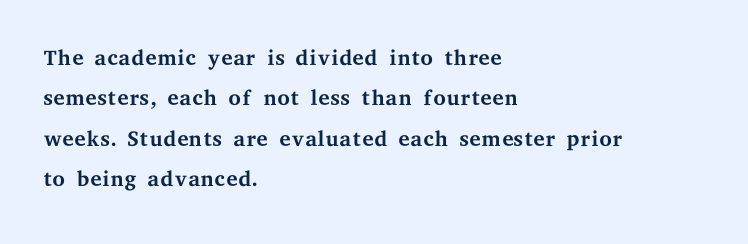
A typesetter would call this leading conventional body-copy spacing. Inter-character spacing is left at the font's built-in metrics. You can tell it's not italic because the verticals are truly vertical. This rendering uses left alignment, leaving the right contour irregular. Nothing heavy about these letters — not bold at all.
